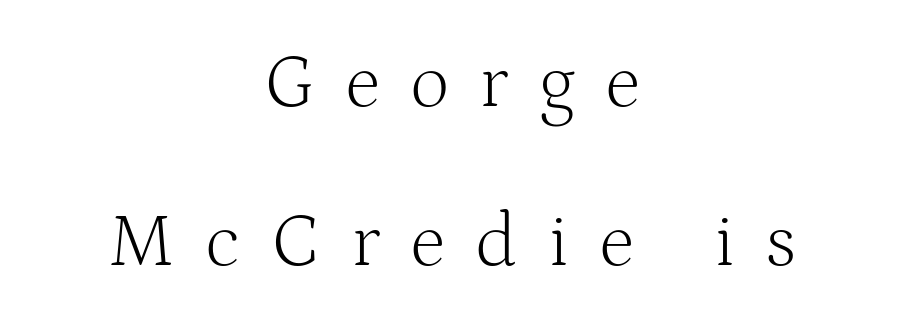
The image shows 76 px light serif type, upright; set centered, loose line spacing (2.09x), unusually wide letter spacing (+0.41 em), not underlined; medium stroke contrast and a medium x-height.
